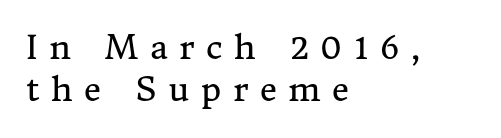
Is this a fixed-width face? No — the glyphs have proportional, varying widths. Leftover space on each line is placed entirely after the last word. This rendering widens character spacing well past its baseline value. A quiet, ordinary-to-light weight characterises the typeface. Whoever set this chose a conventional vertical rhythm.
